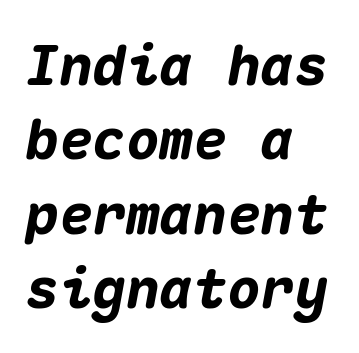
{"italic": "yes", "lean": "right", "slant_degrees": 10, "bold": "yes", "weight": "heavy", "width": "normal", "stroke_contrast": "medium", "x_height": "medium", "monospaced": "yes", "underline": "no", "align": "left", "line_spacing": "normal", "line_spacing_ratio": 1.33, "letter_spacing": "normal", "letter_spacing_em": 0.0, "glyph_px": 56}
